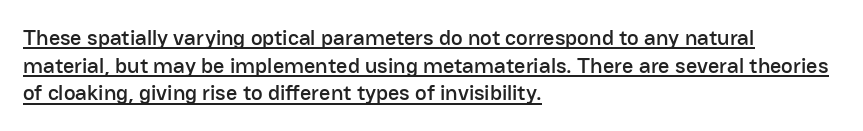
Decoration check: the copy is underlined. Where is the straight margin? On the left. Vertically, the passage feels balanced, rows spaced as you'd expect. Italic? Not at all — the glyphs are vertical. Look at the tracking — it's just the regular setting, nothing added.
